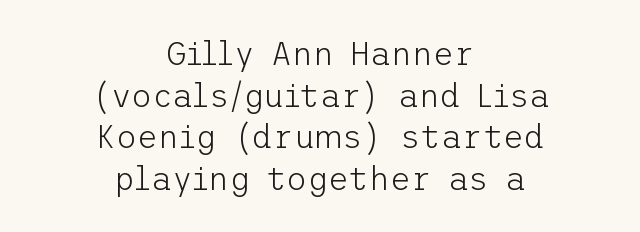
{"serif": "no", "italic": "no", "bold": "no", "weight": "light", "width": "normal", "stroke_contrast": "low", "x_height": "medium", "underline": "no", "align": "center", "line_spacing": "normal", "line_spacing_ratio": 1.3, "letter_spacing": "normal", "letter_spacing_em": 0.0, "glyph_px": 32}
